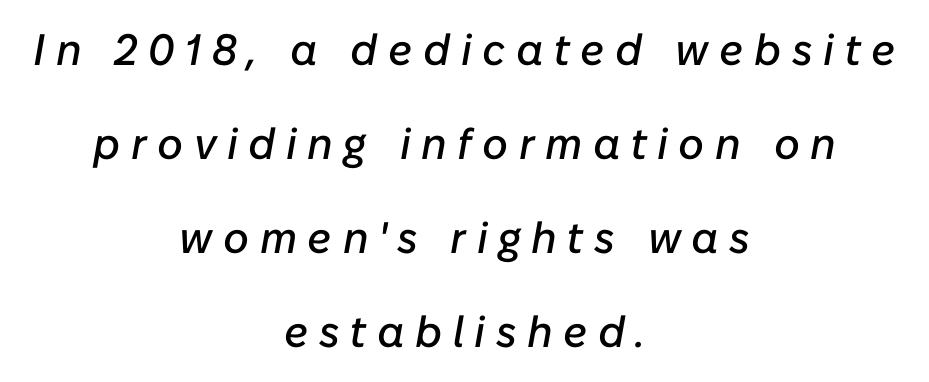
Q: Is the text italic (slanted)? A: Yes, it leans right by about 10 degrees.
Q: Is the text underlined? A: No.
Q: How is the paragraph aligned? A: Centered.
Q: Is the spacing between letters normal or unusually wide? A: Unusually wide.
Q: Is the spacing between lines tight, normal or loose? A: Loose.
Q: Width (condensed, normal, or wide)? A: Normal.
Q: Stroke contrast? A: Low.
Q: x-height? A: Medium.
Q: Monospaced? A: No.
